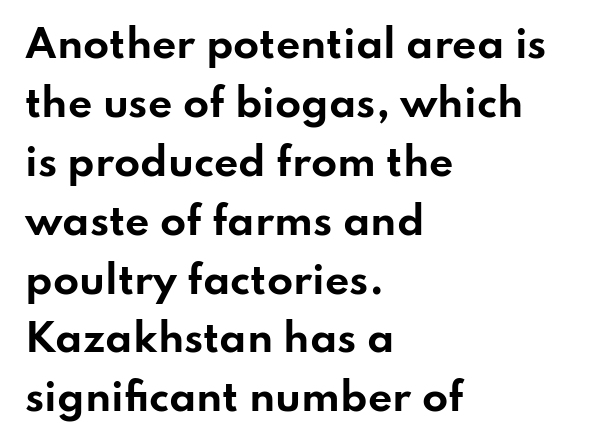
{"serif": "no", "italic": "no", "bold": "yes", "weight": "bold", "width": "wide", "stroke_contrast": "low", "x_height": "small", "monospaced": "no", "underline": "no", "align": "left", "line_spacing": "normal", "line_spacing_ratio": 1.55, "letter_spacing": "normal", "letter_spacing_em": 0.0, "glyph_px": 38}
